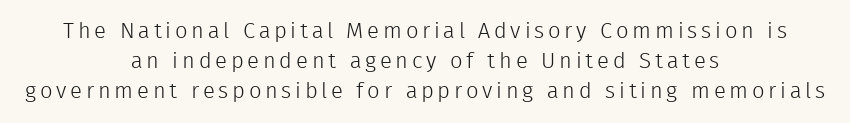
The vertical gap from one line to the next is medium. Unbolded letterforms with no extra heft. The compositor balanced each line on the midline. A bare baseline throughout the passage. No italicization has been applied; the sample stays upright.
